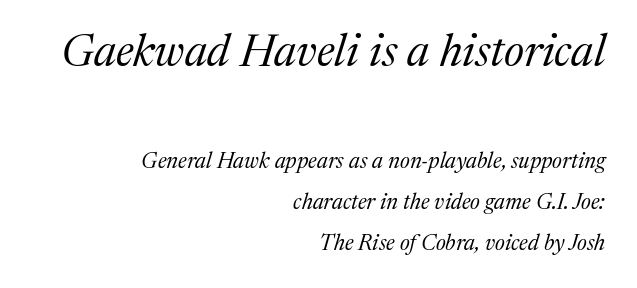
{"serif": "yes", "italic": "yes", "lean": "right", "slant_degrees": 17, "bold": "no", "weight": "regular", "width": "normal", "stroke_contrast": "medium", "x_height": "medium", "monospaced": "no", "underline": "no", "align": "right", "line_spacing_ratio": 1.85, "letter_spacing": "normal", "letter_spacing_em": 0.0, "larger_block": "first", "size_ratio": 2.05, "glyph_px": 45}
